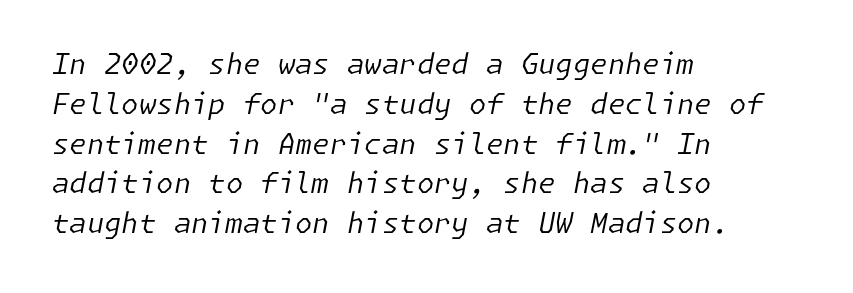
{"italic": "yes", "lean": "right", "slant_degrees": 11, "bold": "no", "weight": "regular", "width": "normal", "stroke_contrast": "low", "x_height": "medium", "underline": "no", "align": "left", "line_spacing": "normal", "line_spacing_ratio": 1.42, "letter_spacing": "normal", "letter_spacing_em": 0.0, "glyph_px": 28}
